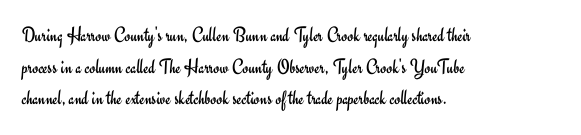
Q: Is the text bold? A: No.
Q: Is the text italic (slanted)? A: Yes.
Q: Is the text underlined? A: No.
Q: How is the paragraph aligned? A: Left-aligned.
Q: Is the spacing between letters normal or unusually wide? A: Normal.
Q: Is the spacing between lines tight, normal or loose? A: Normal.
